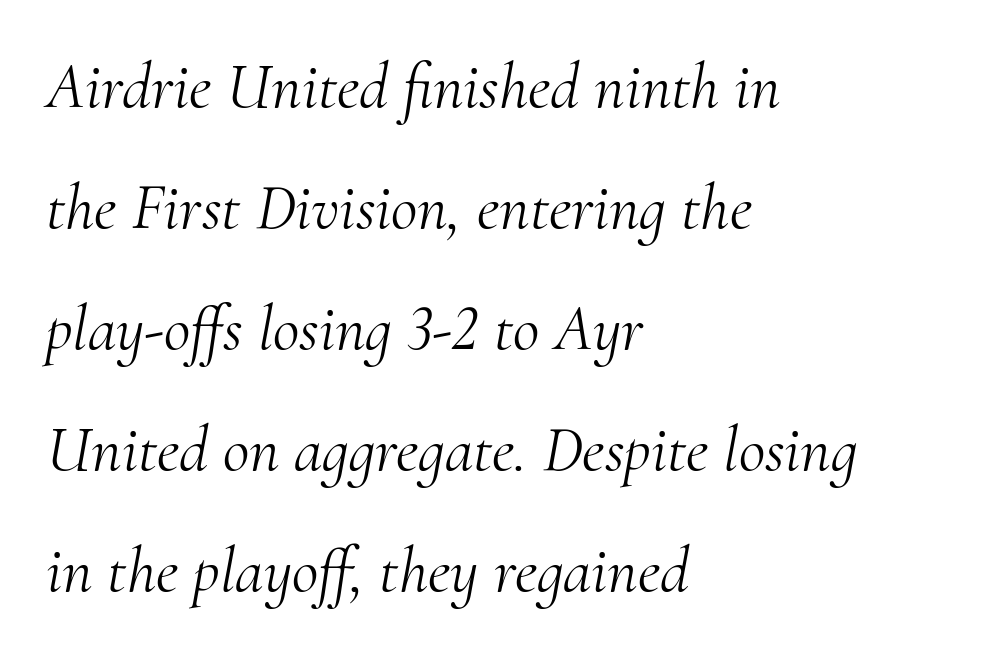
This reads as an unemphasized weight, regular at the heaviest. Rendered with sloped, italic letterforms. Honestly, there is no underline to notice here at all. This rendering employs a face with finishing strokes, i.e., a serif.
